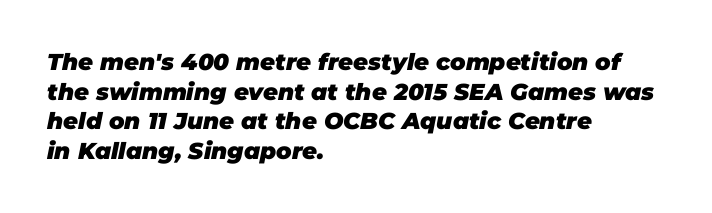
The image shows 23 px bold type, italic (leaning right); set left-aligned, normal line spacing (1.29x), normal letter spacing, not underlined.
